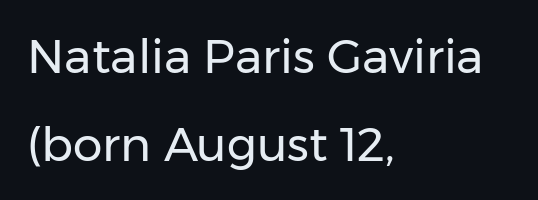
Q: Is the text bold? A: No.
Q: Is the text italic (slanted)? A: No, it is upright.
Q: Is the typeface a serif or a sans-serif typeface? A: Sans-serif.
Q: Is the text underlined? A: No.
Q: How is the paragraph aligned? A: Left-aligned.
Q: Is the spacing between letters normal or unusually wide? A: Normal.
Q: Width (condensed, normal, or wide)? A: Normal.
Q: Stroke contrast? A: Low.
Q: x-height? A: Medium.
Q: Monospaced? A: No.
